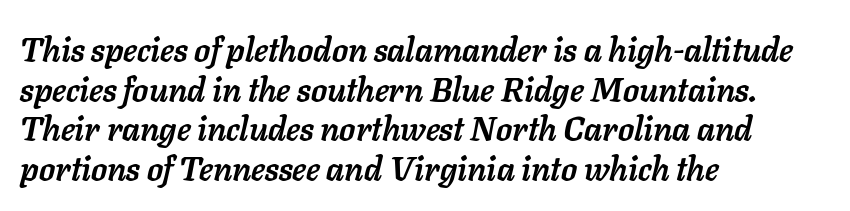
Q: Is the text bold? A: Yes.
Q: Is the text italic (slanted)? A: Yes, it leans right by about 11 degrees.
Q: Is the text underlined? A: No.
Q: How is the paragraph aligned? A: Left-aligned.
Q: Is the spacing between letters normal or unusually wide? A: Normal.
Q: Width (condensed, normal, or wide)? A: Normal.
Q: Stroke contrast? A: Low.
Q: x-height? A: Medium.
Q: Monospaced? A: No.
